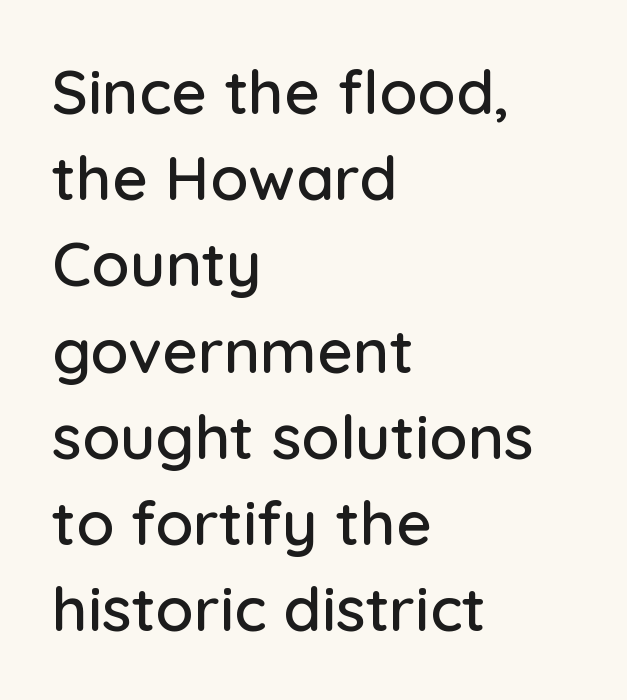
The passage is arranged the way most books set body copy — flush left. Unmarked baselines from the first word to the last. Nobody touched the tracking dial on this one. Vertical spacing — default. You could not count columns in this text — the font is proportionally spaced. Does the lettering tilt? It doesn't — this is upright.
